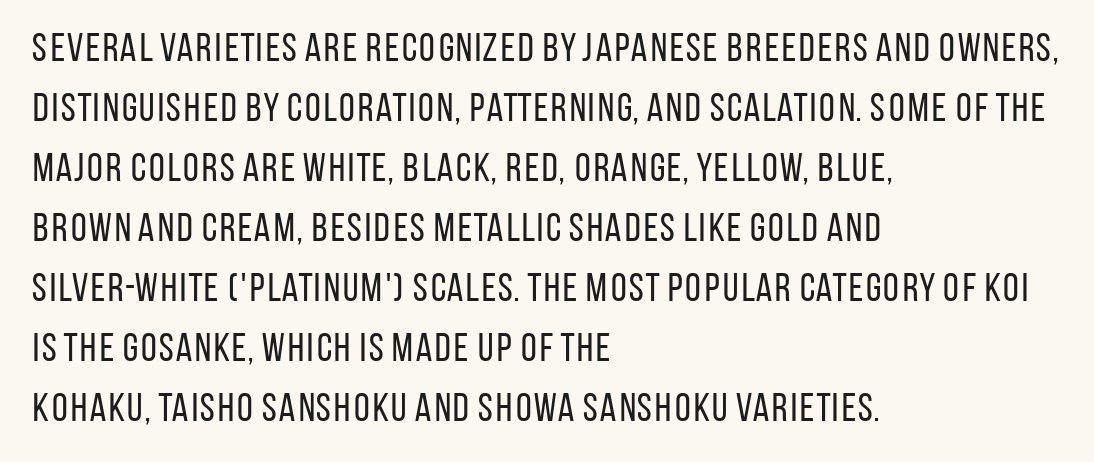
The image shows 40 px regular-weight, condensed sans-serif type, upright; set left-aligned, normal line spacing (1.5x), normal letter spacing, not underlined; low stroke contrast and a large x-height.
